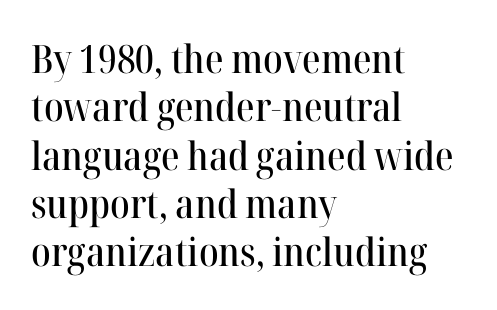
The image shows 39 px serif type, upright; set left-aligned, line spacing 1.24x, normal letter spacing, not underlined; high stroke contrast and a medium x-height.
